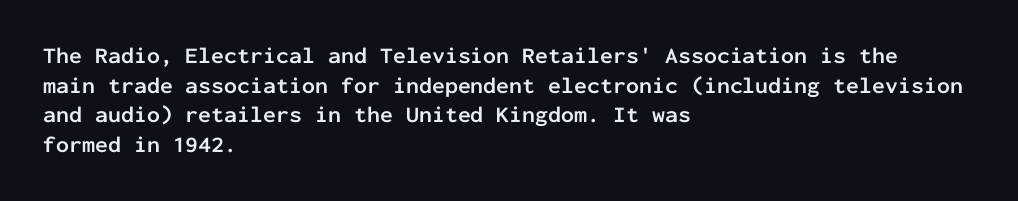
{"italic": "no", "bold": "yes", "underline": "no", "align": "left", "line_spacing": "normal", "line_spacing_ratio": 1.29, "letter_spacing": "normal", "letter_spacing_em": 0.0, "glyph_px": 23}
